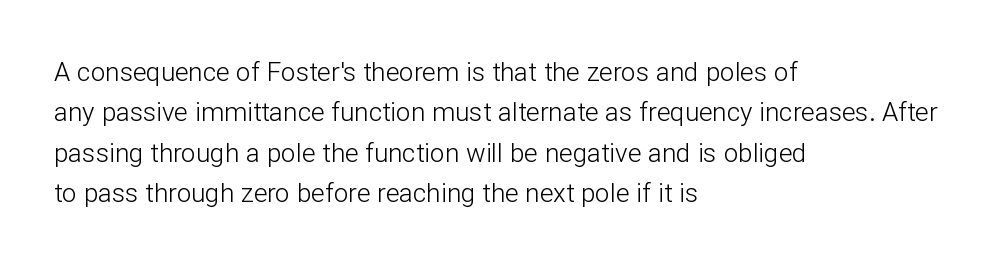
{"italic": "no", "bold": "no", "underline": "no", "align": "left", "line_spacing": "normal", "line_spacing_ratio": 1.55, "letter_spacing": "normal", "letter_spacing_em": 0.0, "glyph_px": 26}
